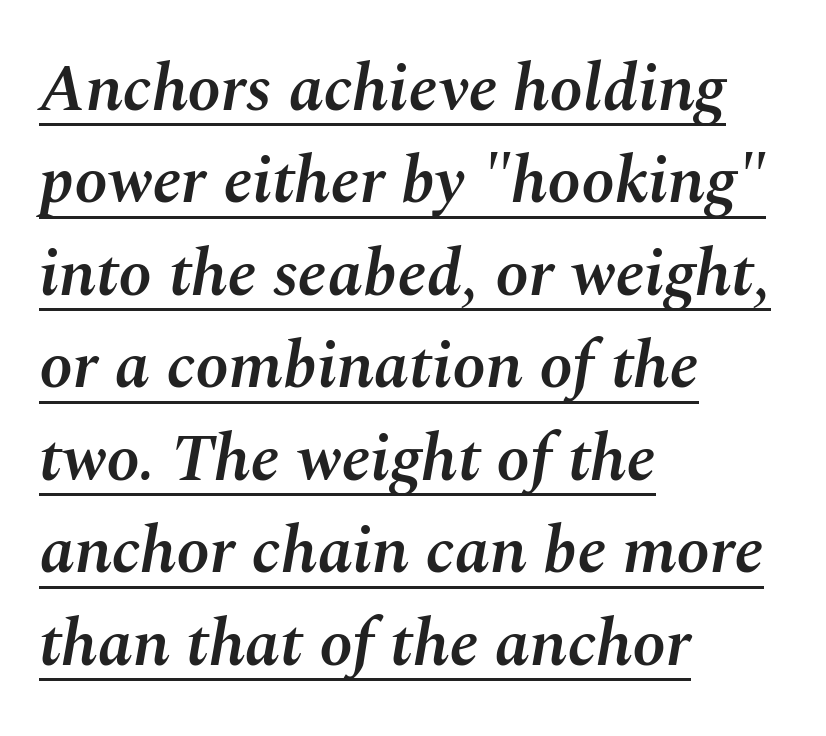
A student would call this left alignment; a typographer would say flush left, rag right. Italic? Definitely — the glyphs are oblique. The face used here is proportionally spaced, like ordinary book or web type. Default kerning and tracking; the words read as compact shapes.
